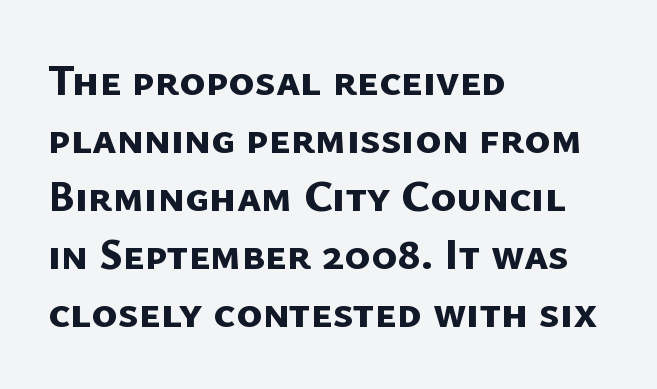
A typesetter would call this leading conventional body-copy spacing. Rule under the text: the space is simply empty. Regarding serifs, this sample does without them. The rendering uses a bold face; every stroke is thick and dark. Spacing verdict: proportional, widths tailored to each character. Here the glyphs are tracked normally, forming tight word shapes.
